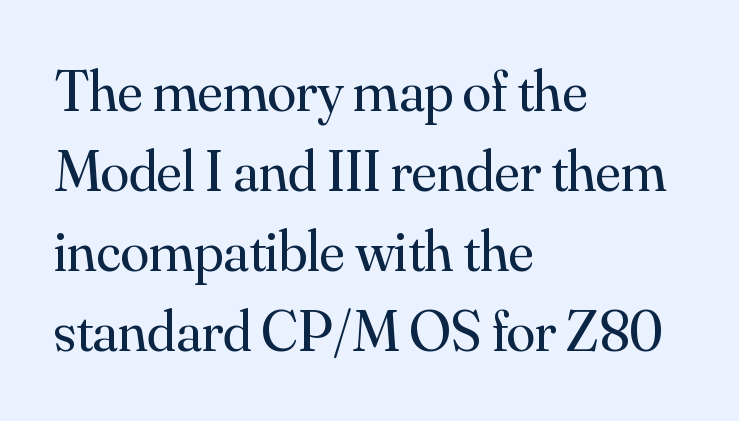
{"serif": "yes", "italic": "no", "bold": "no", "weight": "regular", "width": "normal", "stroke_contrast": "medium", "x_height": "small", "monospaced": "no", "underline": "no", "align": "left", "line_spacing": "normal", "line_spacing_ratio": 1.38, "letter_spacing": "normal", "letter_spacing_em": 0.0, "glyph_px": 58}
